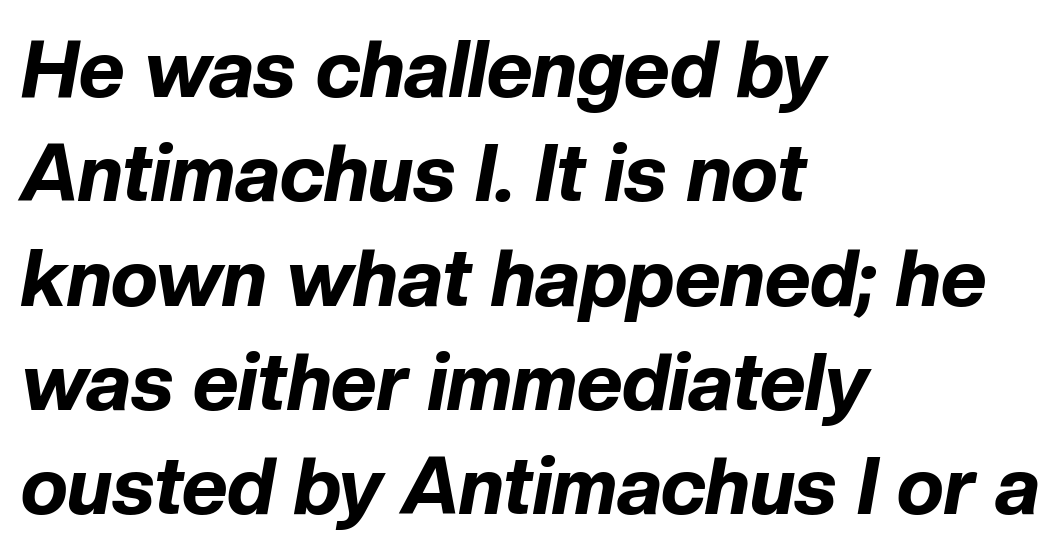
The image shows 79 px bold type, italic (leaning right); set left-aligned, normal line spacing (1.32x), normal letter spacing, not underlined; low stroke contrast and a medium x-height.
